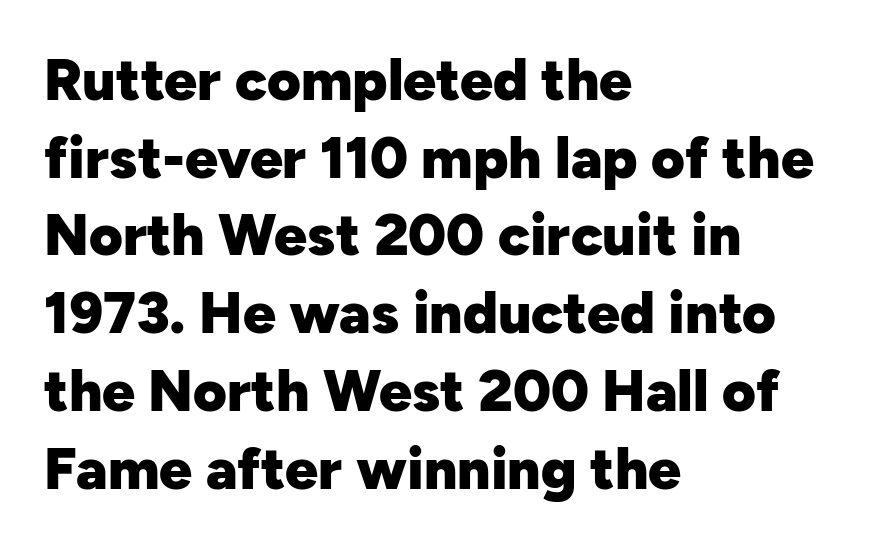
The tracking reads as untouched default to a designer's eye. This rendering uses left alignment, leaving the right contour irregular. Reading down the column, the eye jumps a familiar distance to each next line. What weight is shown? A full bold with thick strokes. A typesetter would mark this as roman, not italic.
